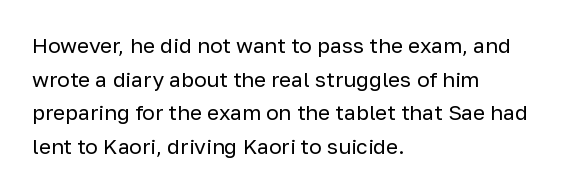
The font's upright variant was chosen for this text. Does the leading feel generous? No, just average. Letters rest on an invisible, unmarked baseline. Heft: none added — not bold. Typeset ragged right — the left edge is the straight one.
